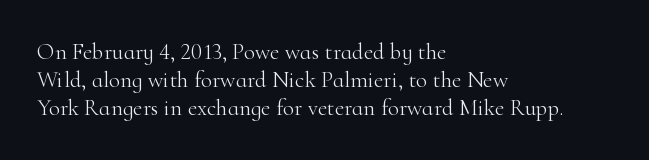
The image shows 23 px text type, upright; set left-aligned, line spacing 1.22x, normal letter spacing, not underlined.
